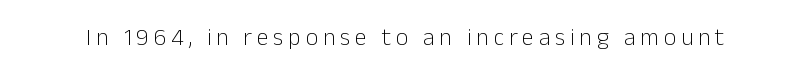
The image shows 24 px text type, upright; set unusually wide letter spacing (+0.2 em), not underlined.
